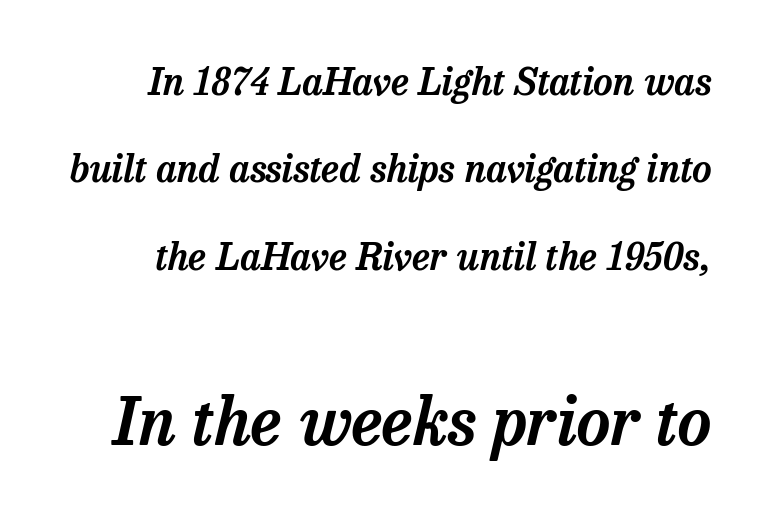
The image shows 66 px serif type, italic (leaning right); set right-aligned, loose line spacing (2.3x), normal letter spacing, not underlined; the second (bottom) block is 1.74x larger; low stroke contrast and a medium x-height.
